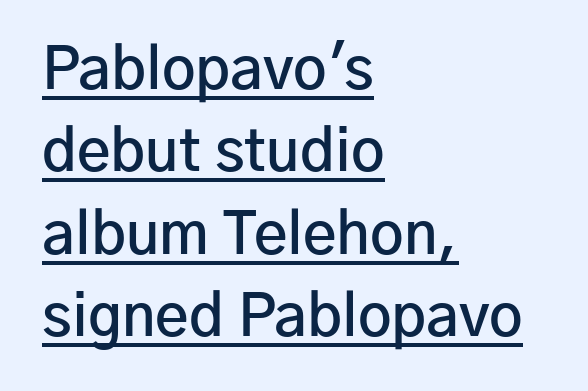
The image shows 58 px semibold sans-serif type, upright; set left-aligned, normal line spacing (1.42x), normal letter spacing, underlined; low stroke contrast and a medium x-height.
